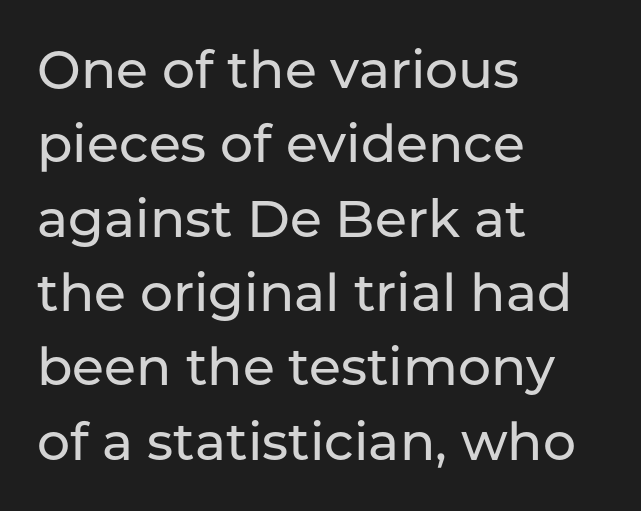
The image shows 52 px sans-serif type, upright; set left-aligned, normal line spacing (1.43x), normal letter spacing, not underlined; low stroke contrast and a medium x-height.
